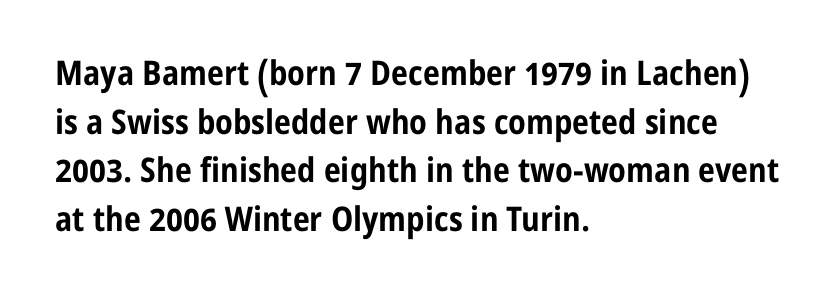
Q: Is the text bold? A: Yes.
Q: Is the text italic (slanted)? A: No, it is upright.
Q: Is the typeface a serif or a sans-serif typeface? A: Sans-serif.
Q: Is the text underlined? A: No.
Q: How is the paragraph aligned? A: Left-aligned.
Q: Is the spacing between letters normal or unusually wide? A: Normal.
Q: Is the spacing between lines tight, normal or loose? A: Normal.
Q: Width (condensed, normal, or wide)? A: Condensed.
Q: Stroke contrast? A: Low.
Q: x-height? A: Medium.
Q: Monospaced? A: No.
